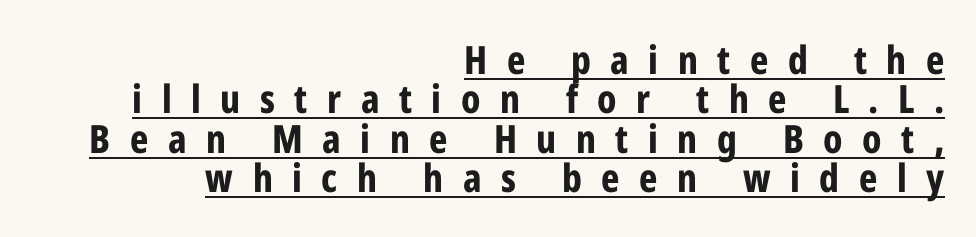
{"serif": "no", "italic": "no", "bold": "yes", "weight": "bold", "width": "condensed", "stroke_contrast": "low", "x_height": "medium", "monospaced": "no", "underline": "yes", "align": "right", "line_spacing": "tight", "line_spacing_ratio": 1.01, "letter_spacing": "wide", "letter_spacing_em": 0.5, "glyph_px": 39}
